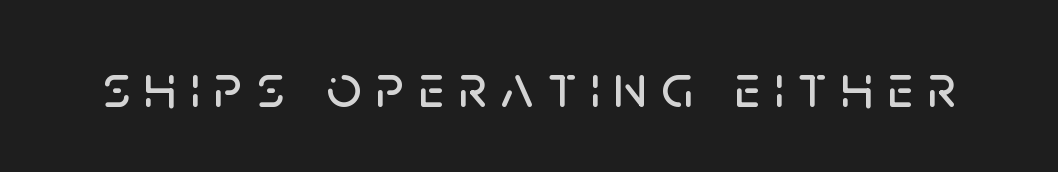
The image shows 61 px sans-serif type, upright; set unusually wide letter spacing (+0.23 em), not underlined; low stroke contrast and a large x-height.
